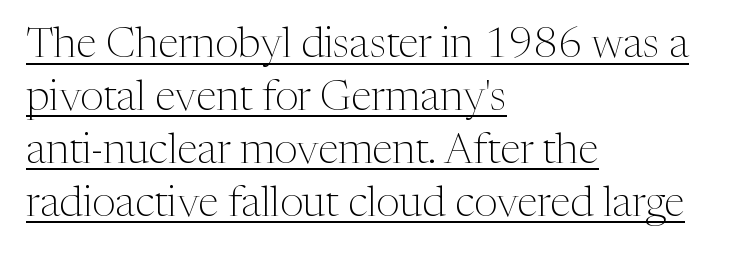
{"serif": "yes", "italic": "no", "bold": "no", "weight": "light", "width": "normal", "stroke_contrast": "medium", "x_height": "medium", "monospaced": "no", "underline": "yes", "align": "left", "line_spacing": "normal", "line_spacing_ratio": 1.26, "letter_spacing": "normal", "letter_spacing_em": 0.0, "glyph_px": 42}
